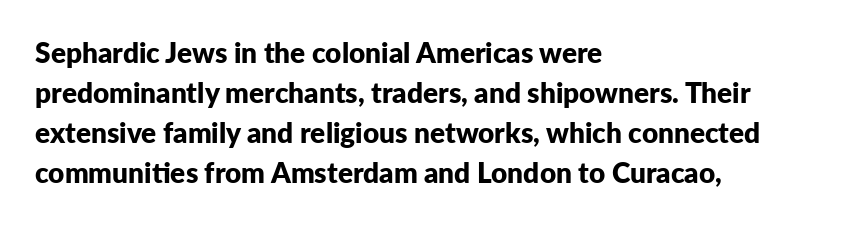
The image shows 28 px bold sans-serif type, upright; set left-aligned, normal line spacing (1.43x), normal letter spacing, not underlined; low stroke contrast and a medium x-height.
